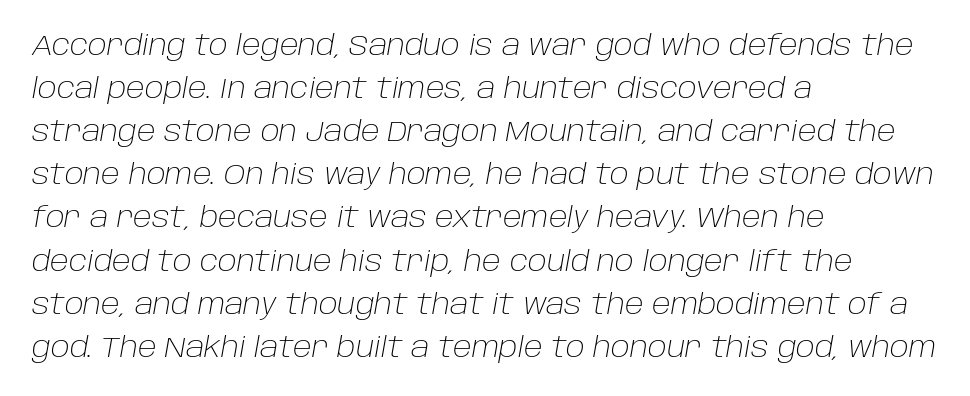
{"italic": "yes", "lean": "right", "slant_degrees": 10, "bold": "no", "weight": "light", "width": "normal", "stroke_contrast": "low", "x_height": "large", "monospaced": "no", "underline": "no", "align": "left", "line_spacing": "normal", "line_spacing_ratio": 1.54, "letter_spacing": "normal", "letter_spacing_em": 0.0, "glyph_px": 28}
